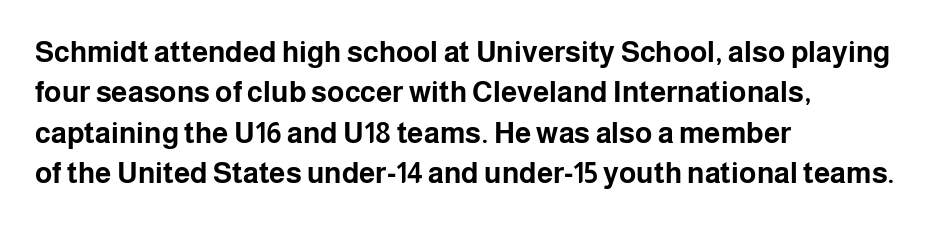
A typesetter would mark this as roman, not italic. Heavy, bold letterforms. The passage shown has conventional tracking throughout. No feet cap the strokes, marking this as sans-serif type.
